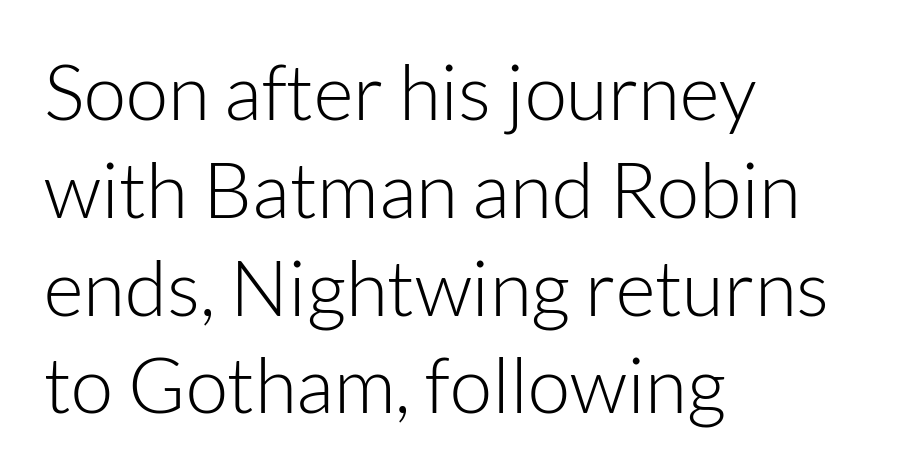
A bare baseline throughout the passage. Regarding serifs, this sample does without them. Counters stay open thanks to moderate or lighter strokes. Leftover space on each line is placed entirely after the last word. Every character sits straight up, as roman type does. Varying glyph widths throughout — classic text-font behaviour.
